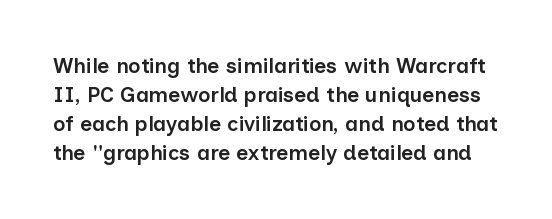
Rule under the text: the space is simply empty. Compared with typical paragraphs, the rows here are spaced about the same. A bit beefed up — I'd call it semibold rather than bold. Here the glyphs are tracked normally, forming tight word shapes.
